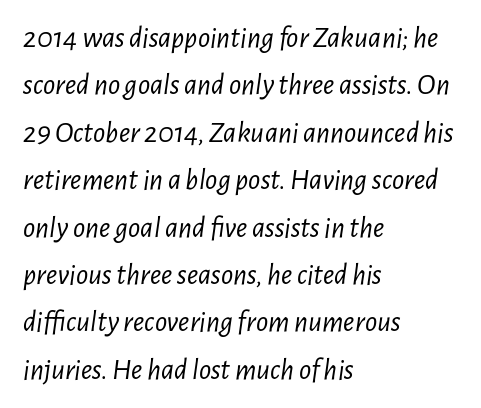
Bold? No — there's no thickening of the strokes. These lines are rendered in a variable-pitch font. These lines sit exactly where default settings would place them. The typesetter chose a ragged-right arrangement here.
